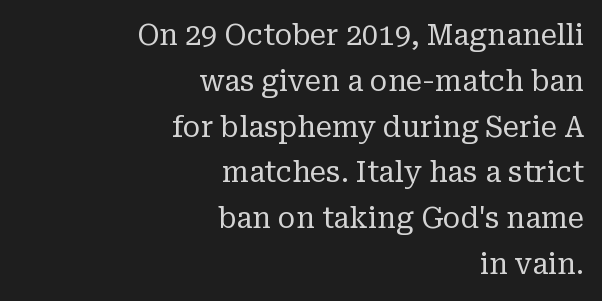
Q: Is the text bold? A: No.
Q: Is the text italic (slanted)? A: No, it is upright.
Q: Is the typeface a serif or a sans-serif typeface? A: Serif.
Q: Is the text underlined? A: No.
Q: How is the paragraph aligned? A: Right-aligned.
Q: Is the spacing between letters normal or unusually wide? A: Normal.
Q: Is the spacing between lines tight, normal or loose? A: Normal.
Q: Width (condensed, normal, or wide)? A: Normal.
Q: Stroke contrast? A: Low.
Q: x-height? A: Medium.
Q: Monospaced? A: No.
